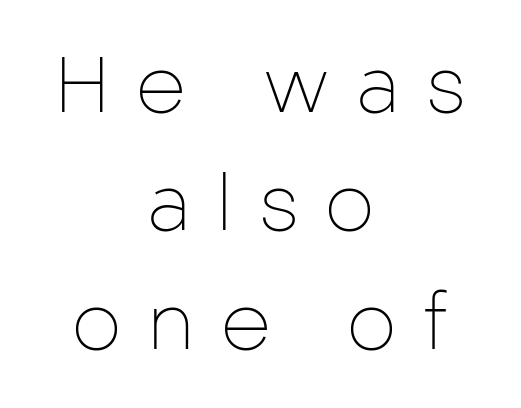
The image shows 79 px thin sans-serif type, upright; set centered, normal line spacing (1.5x), unusually wide letter spacing (+0.33 em), not underlined; low stroke contrast and a medium x-height.
